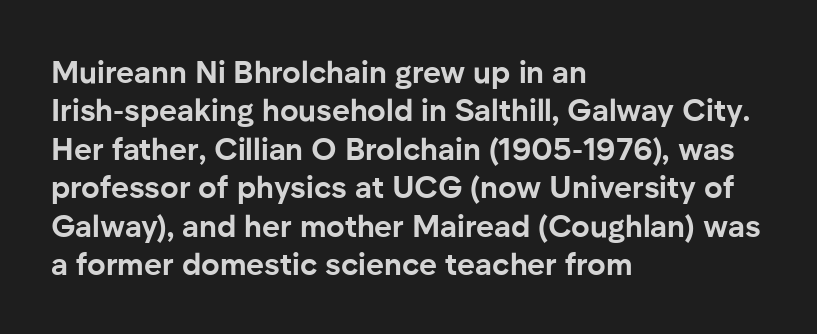
Inter-character spacing is left at the font's built-in metrics. This sample has the flowing, uneven cadence of proportional lettering. The specimen omits any rule beneath the text block's lines. This rendering employs a face without finishing strokes, i.e., a sans-serif.
